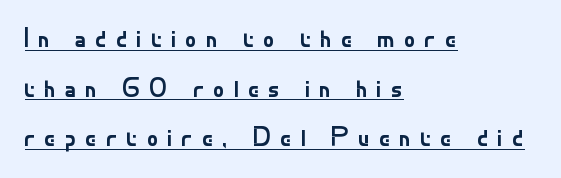
{"serif": "no", "italic": "no", "bold": "no", "weight": "regular", "width": "normal", "stroke_contrast": "low", "x_height": "small", "monospaced": "no", "underline": "yes", "align": "left", "line_spacing_ratio": 1.77, "letter_spacing": "wide", "letter_spacing_em": 0.31, "glyph_px": 28}
